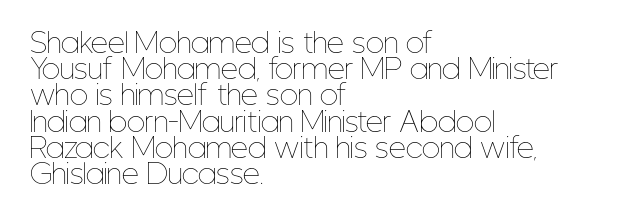
{"italic": "no", "bold": "no", "underline": "no", "align": "left", "line_spacing": "tight", "line_spacing_ratio": 0.97, "letter_spacing": "normal", "letter_spacing_em": 0.0, "glyph_px": 27}
